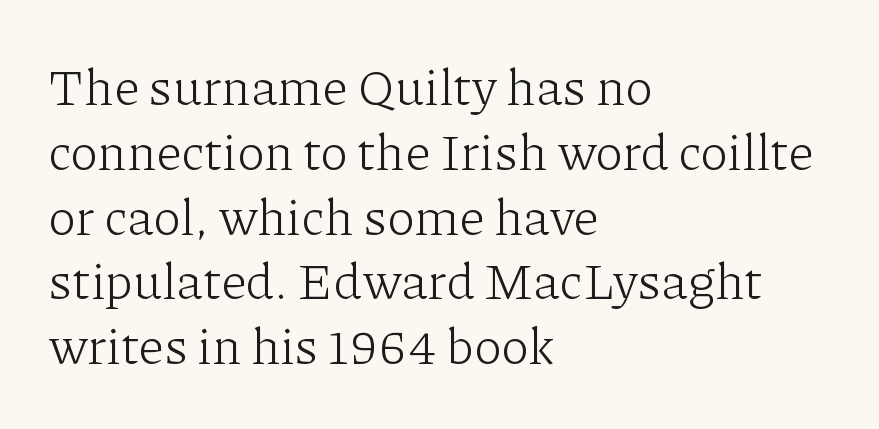
Q: Is the text bold? A: No.
Q: Is the text italic (slanted)? A: No, it is upright.
Q: Is the typeface a serif or a sans-serif typeface? A: Serif.
Q: Is the text underlined? A: No.
Q: How is the paragraph aligned? A: Left-aligned.
Q: Is the spacing between letters normal or unusually wide? A: Normal.
Q: Is the spacing between lines tight, normal or loose? A: Normal.
Q: Width (condensed, normal, or wide)? A: Normal.
Q: Stroke contrast? A: Low.
Q: x-height? A: Medium.
Q: Monospaced? A: No.
